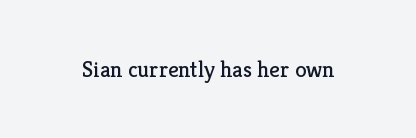
{"italic": "no", "bold": "no", "underline": "no", "letter_spacing": "normal", "letter_spacing_em": 0.0, "glyph_px": 23}
